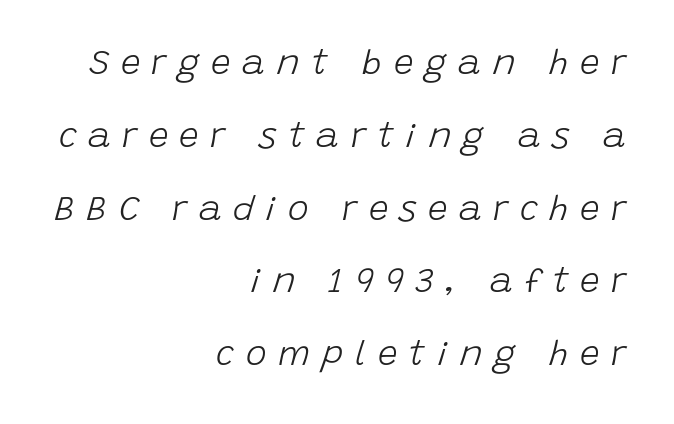
Q: Is the text bold? A: No.
Q: Is the text italic (slanted)? A: Yes, it leans right by about 15 degrees.
Q: Is the text underlined? A: No.
Q: How is the paragraph aligned? A: Right-aligned.
Q: Is the spacing between letters normal or unusually wide? A: Unusually wide.
Q: Is the spacing between lines tight, normal or loose? A: Loose.
Q: Width (condensed, normal, or wide)? A: Normal.
Q: Stroke contrast? A: Low.
Q: x-height? A: Large.
Q: Monospaced? A: No.
